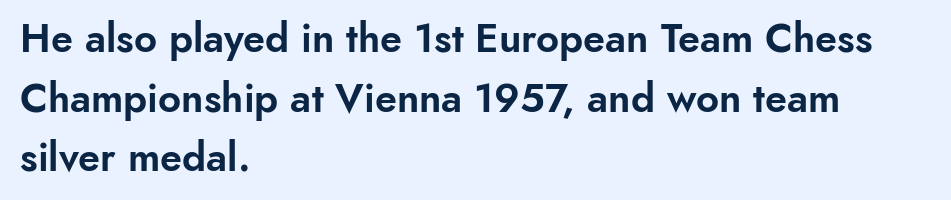
The image shows 40 px sans-serif type, upright; set left-aligned, normal line spacing (1.49x), normal letter spacing, not underlined; low stroke contrast and a small x-height.
